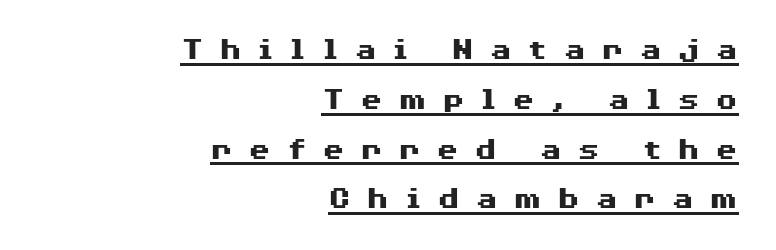
Q: Is the text bold? A: Yes.
Q: Is the text italic (slanted)? A: No, it is upright.
Q: Is the typeface a serif or a sans-serif typeface? A: Sans-serif.
Q: Is the text underlined? A: Yes.
Q: How is the paragraph aligned? A: Right-aligned.
Q: Is the spacing between letters normal or unusually wide? A: Unusually wide.
Q: Is the spacing between lines tight, normal or loose? A: Normal.
Q: Width (condensed, normal, or wide)? A: Wide.
Q: Stroke contrast? A: Medium.
Q: x-height? A: Medium.
Q: Monospaced? A: No.
